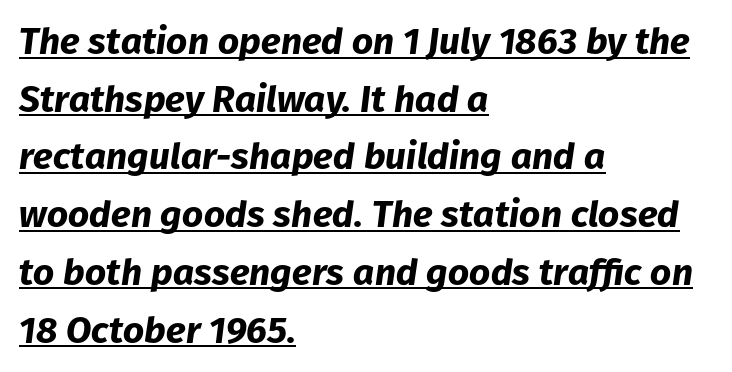
The image shows 37 px bold type, italic (leaning right); set left-aligned, normal line spacing (1.56x), normal letter spacing, underlined; low stroke contrast and a medium x-height.
